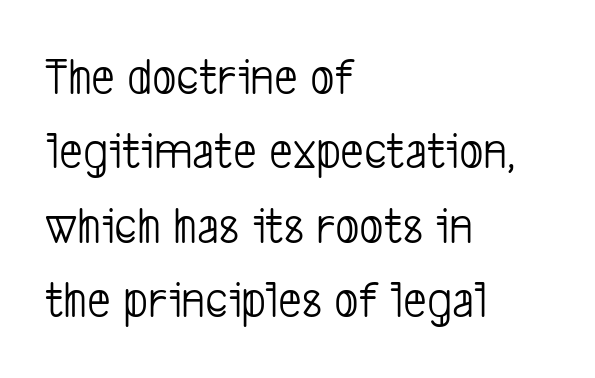
On a weight scale, this lands at 450 or below. Bare-footed words on every line. Spacing verdict: proportional, widths tailored to each character. Short note: letters normally spaced.
